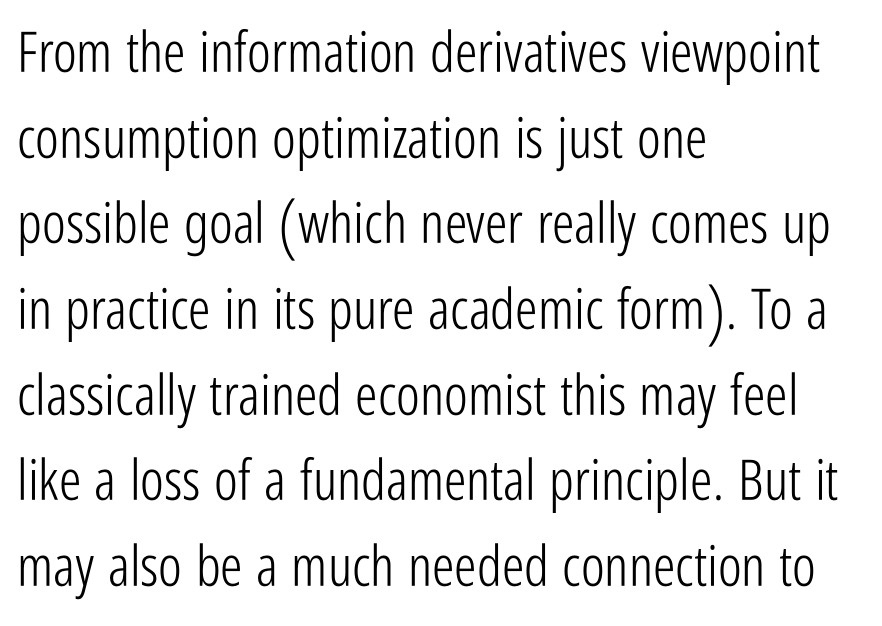
Evenly set lines give the paragraph a standard silhouette. A bare baseline throughout the passage. Weight class: somewhere from thin through regular. The typography opts for an upright posture over an oblique one.
